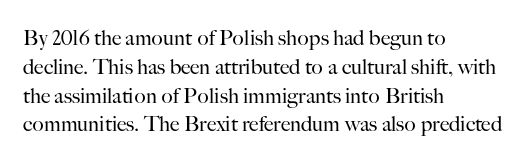
Each new line begins a customary step beneath the previous one. Stems here are at most as thick as an everyday book face. Words appear dense and cohesive because spacing is normal. Descenders hang freely into open space. The axis of the letterforms is exactly vertical.
